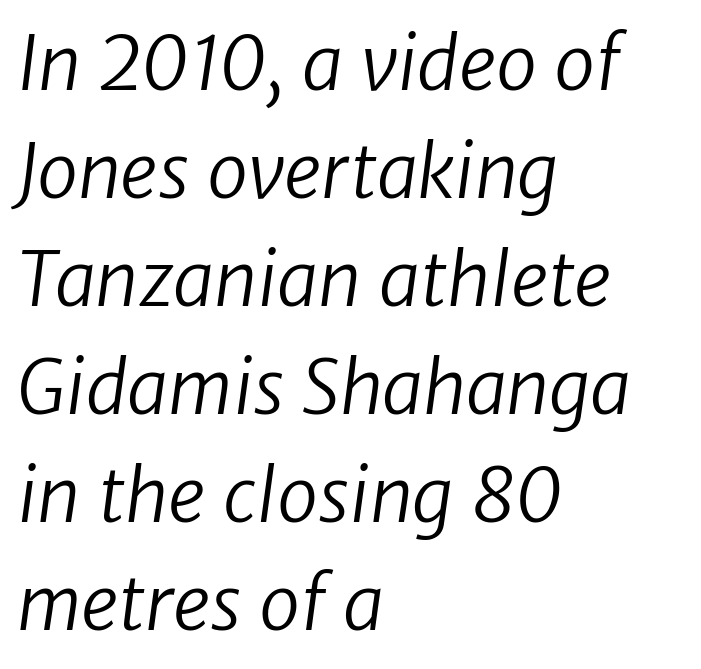
{"serif": "no", "bold": "no", "weight": "regular", "width": "normal", "stroke_contrast": "low", "x_height": "medium", "monospaced": "no", "underline": "no", "align": "left", "line_spacing": "normal", "line_spacing_ratio": 1.46, "letter_spacing": "normal", "letter_spacing_em": 0.0, "glyph_px": 74}
